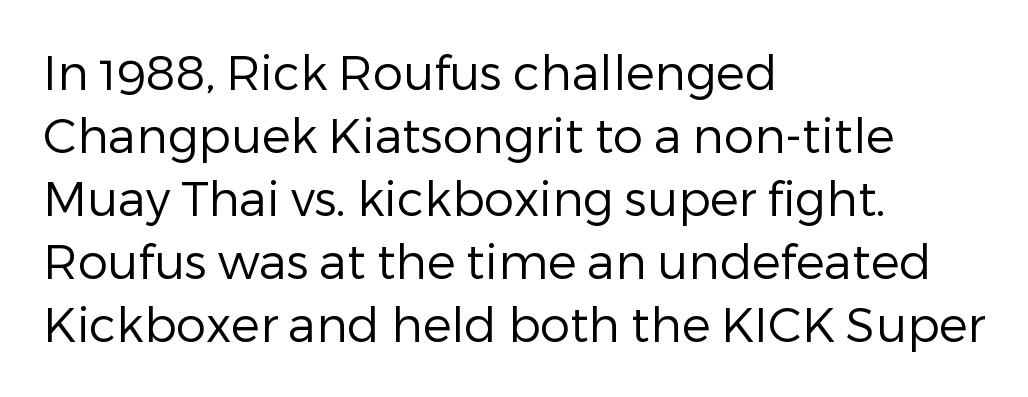
The ragged edge is on the right, which tells us the setting is flush left. Type style note: lacks serifs. A typesetter would call this zero additional tracking. The strokes are not fattened; the text isn't bold. Clear beneath every line of the passage.
